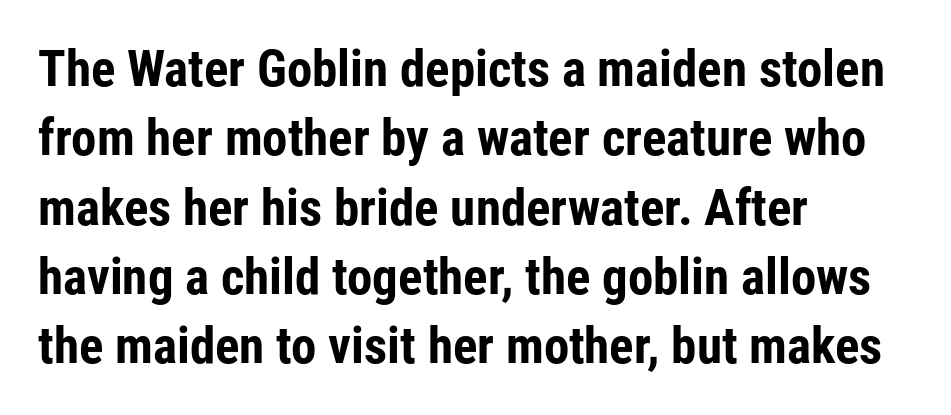
{"serif": "no", "italic": "no", "bold": "yes", "weight": "bold", "width": "condensed", "stroke_contrast": "low", "x_height": "medium", "monospaced": "no", "underline": "no", "align": "left", "line_spacing": "normal", "line_spacing_ratio": 1.36, "letter_spacing": "normal", "letter_spacing_em": 0.0, "glyph_px": 51}
